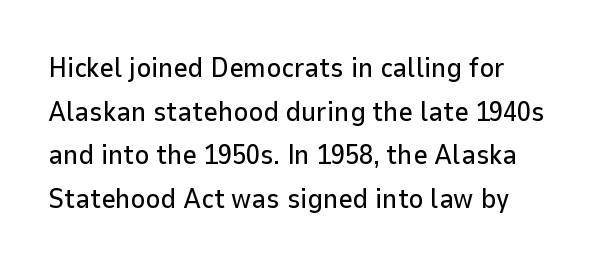
Bare-footed words on every line. In terms of letterform style, serifs are entirely absent. Here the designer chose a conventional face with non-uniform glyph widths. Nobody touched the tracking dial on this one. If you drew a line through each stem, it would be perfectly vertical. Evenly set lines give the paragraph a standard silhouette.
